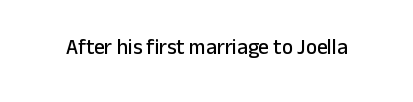
Q: Is the text italic (slanted)? A: No, it is upright.
Q: Is the text underlined? A: No.
Q: Is the spacing between letters normal or unusually wide? A: Normal.
